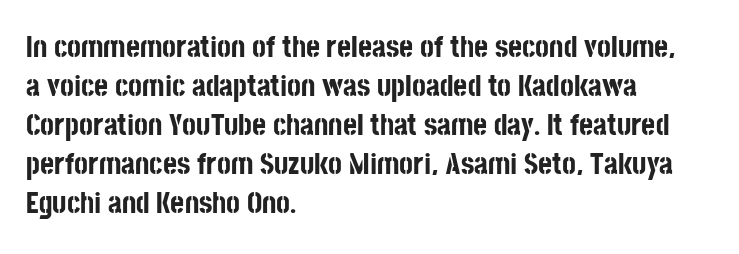
The face used here is a sans, in the tradition of grotesques and geometrics. Alignment: flush left. Rows of type keep a routine distance in the vertical direction. Nope, not italic — everything's standing straight. Only glyphs here, with clear space below each row.
